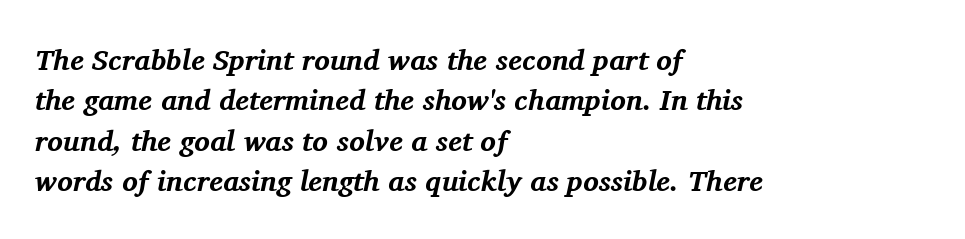
{"serif": "yes", "italic": "yes", "lean": "right", "slant_degrees": 11, "bold": "yes", "weight": "bold", "width": "normal", "stroke_contrast": "medium", "x_height": "medium", "monospaced": "no", "underline": "no", "align": "left", "line_spacing": "normal", "line_spacing_ratio": 1.39, "letter_spacing": "normal", "letter_spacing_em": 0.0, "glyph_px": 29}
